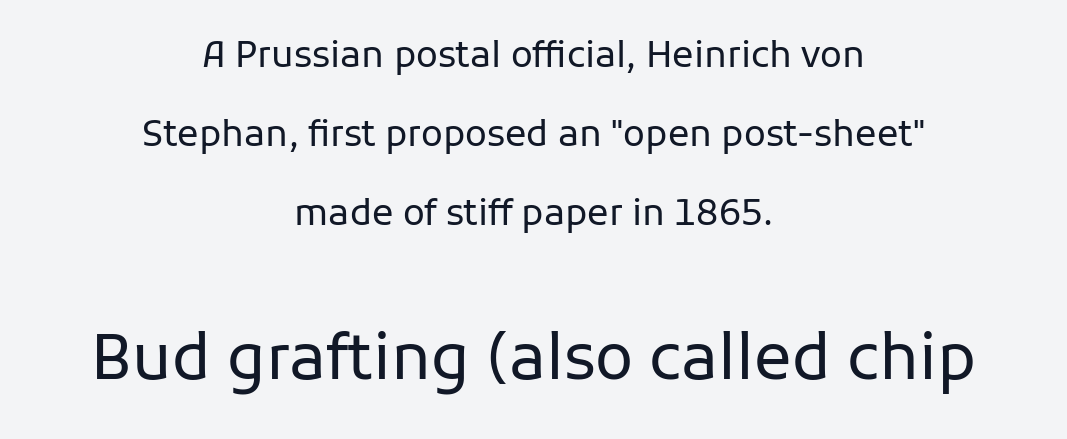
Does the type have serifs? No, each stem ends abruptly. In terms of leading, this rendering errs on the spacious side. Tall strokes in this sample are plumb rather than angled. The letters advance in unequal steps, a hallmark of proportional type. Which of the two is more prominent by size? The second, at the bottom.
